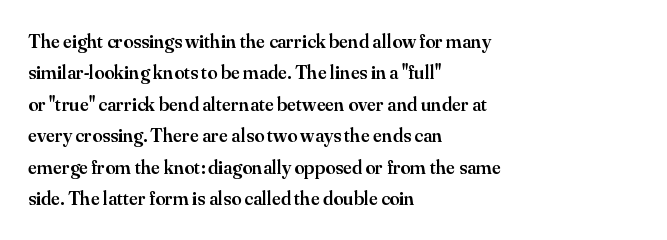
The characters look somewhat weighty, a semibold short of true bold. The passage shown is not underscored anywhere. Tall strokes in this sample are plumb rather than angled. Observe the ordinary spacing: letters are neighbours, not strangers.
